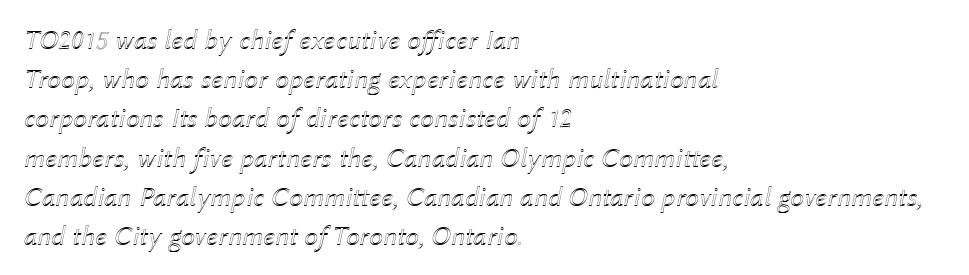
Decoration check: the copy has no underline. Think of a printed novel: that variable character pitch is what you see here. Italic? Definitely — the glyphs are oblique. Reading down the block, your eye returns to a fixed left position each line. If you measured baseline to baseline, you'd find a middling distance. Compared with typical body copy, the letter spacing here is the same.
